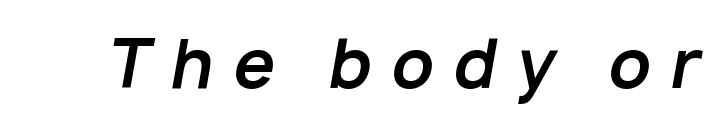
Q: Is the text bold? A: Yes.
Q: Is the text italic (slanted)? A: Yes, it leans right by about 10 degrees.
Q: Is the text underlined? A: No.
Q: Is the spacing between letters normal or unusually wide? A: Unusually wide.
Q: Width (condensed, normal, or wide)? A: Normal.
Q: Stroke contrast? A: Low.
Q: x-height? A: Medium.
Q: Monospaced? A: No.
